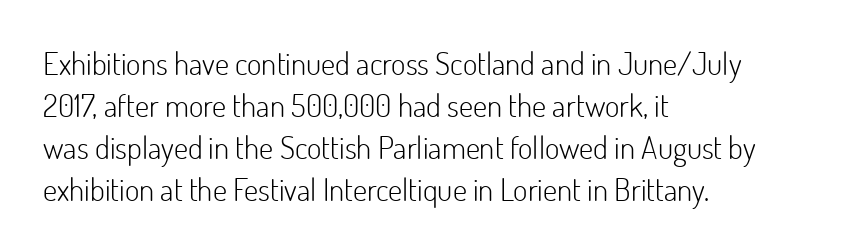
Q: Is the text bold? A: No.
Q: Is the text italic (slanted)? A: No, it is upright.
Q: Is the typeface a serif or a sans-serif typeface? A: Sans-serif.
Q: Is the text underlined? A: No.
Q: How is the paragraph aligned? A: Left-aligned.
Q: Is the spacing between letters normal or unusually wide? A: Normal.
Q: Is the spacing between lines tight, normal or loose? A: Normal.
Q: Width (condensed, normal, or wide)? A: Normal.
Q: Stroke contrast? A: Low.
Q: x-height? A: Small.
Q: Monospaced? A: No.
